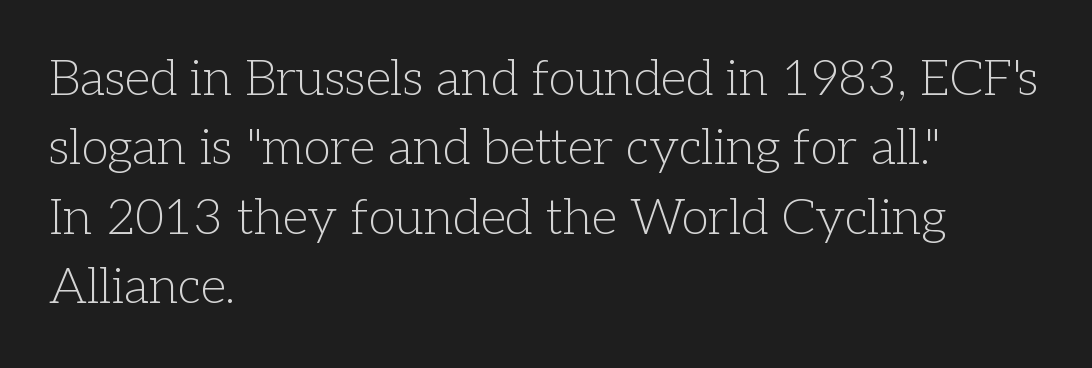
Q: Is the text bold? A: No.
Q: Is the text italic (slanted)? A: No, it is upright.
Q: Is the typeface a serif or a sans-serif typeface? A: Serif.
Q: Is the text underlined? A: No.
Q: How is the paragraph aligned? A: Left-aligned.
Q: Is the spacing between letters normal or unusually wide? A: Normal.
Q: Is the spacing between lines tight, normal or loose? A: Normal.
Q: Width (condensed, normal, or wide)? A: Normal.
Q: Stroke contrast? A: Low.
Q: x-height? A: Medium.
Q: Monospaced? A: No.
